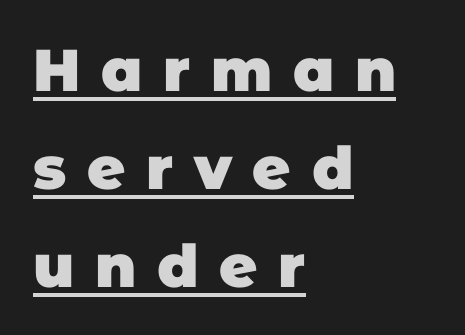
Q: Is the text bold? A: Yes.
Q: Is the typeface a serif or a sans-serif typeface? A: Sans-serif.
Q: Is the text underlined? A: Yes.
Q: How is the paragraph aligned? A: Left-aligned.
Q: Is the spacing between letters normal or unusually wide? A: Unusually wide.
Q: Is the spacing between lines tight, normal or loose? A: Normal.
Q: Width (condensed, normal, or wide)? A: Normal.
Q: Stroke contrast? A: Low.
Q: x-height? A: Large.
Q: Monospaced? A: No.
